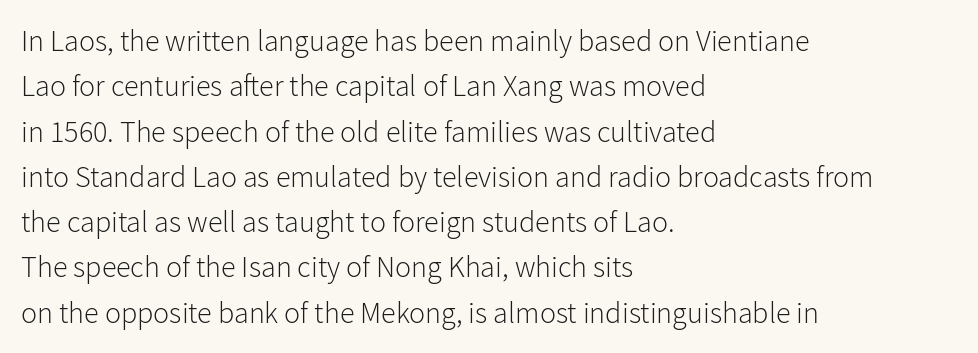
The image shows 30 px light sans-serif type, upright; set left-aligned, normal line spacing (1.51x), normal letter spacing, not underlined; low stroke contrast and a medium x-height.
